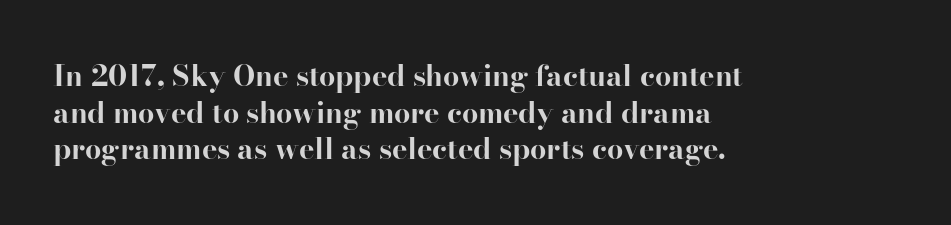
{"serif": "yes", "italic": "no", "bold": "yes", "weight": "bold", "width": "normal", "stroke_contrast": "high", "x_height": "small", "monospaced": "no", "underline": "no", "align": "left", "line_spacing": "normal", "line_spacing_ratio": 1.26, "letter_spacing": "normal", "letter_spacing_em": 0.0, "glyph_px": 29}
